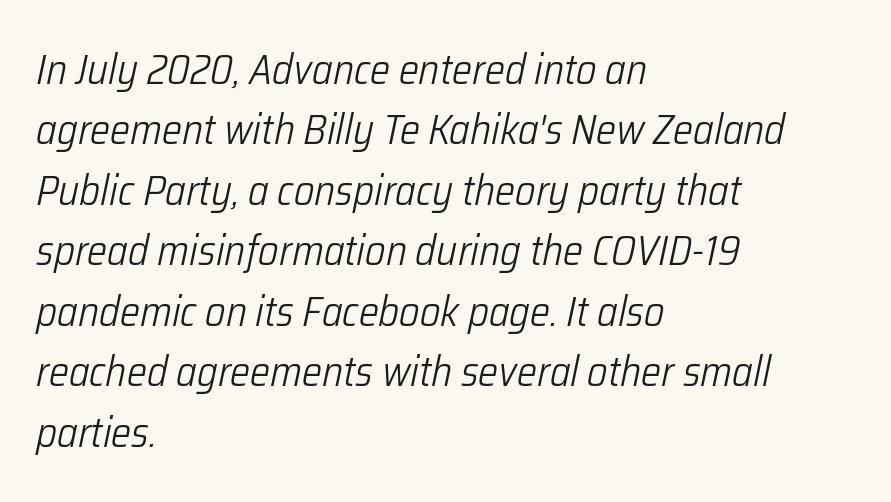
Is this a heavy cut? Hardly; it is regular or lighter. Check under the words: just untouched page. Regular leading. Character widths vary here, with narrow letters taking less room than wide ones.
